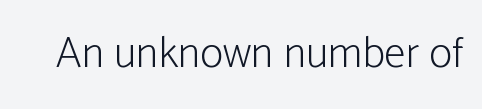
Q: Is the text bold? A: No.
Q: Is the text italic (slanted)? A: No, it is upright.
Q: Is the typeface a serif or a sans-serif typeface? A: Sans-serif.
Q: Is the text underlined? A: No.
Q: Is the spacing between letters normal or unusually wide? A: Normal.
Q: Width (condensed, normal, or wide)? A: Condensed.
Q: Stroke contrast? A: Low.
Q: x-height? A: Medium.
Q: Monospaced? A: No.
